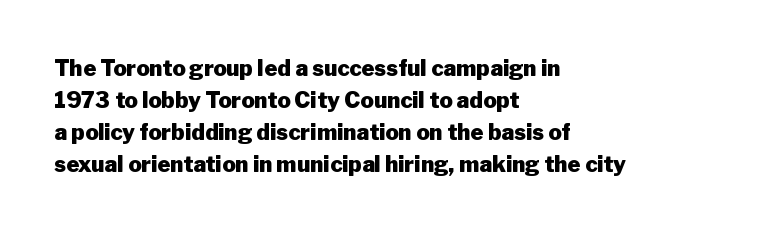
Students, observe: this is what conventionally led text looks like. Ascenders rise straight up at ninety degrees. Pretty heavy lettering here — definitely bold. The words here are not underlined.
